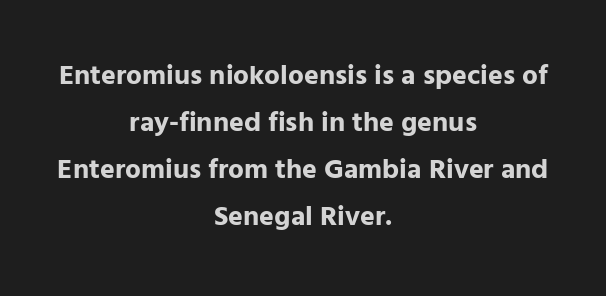
Q: Is the text bold? A: Yes.
Q: Is the text italic (slanted)? A: No, it is upright.
Q: Is the typeface a serif or a sans-serif typeface? A: Sans-serif.
Q: Is the text underlined? A: No.
Q: How is the paragraph aligned? A: Centered.
Q: Is the spacing between letters normal or unusually wide? A: Normal.
Q: Is the spacing between lines tight, normal or loose? A: Normal.
Q: Width (condensed, normal, or wide)? A: Normal.
Q: Stroke contrast? A: Low.
Q: x-height? A: Medium.
Q: Monospaced? A: No.
